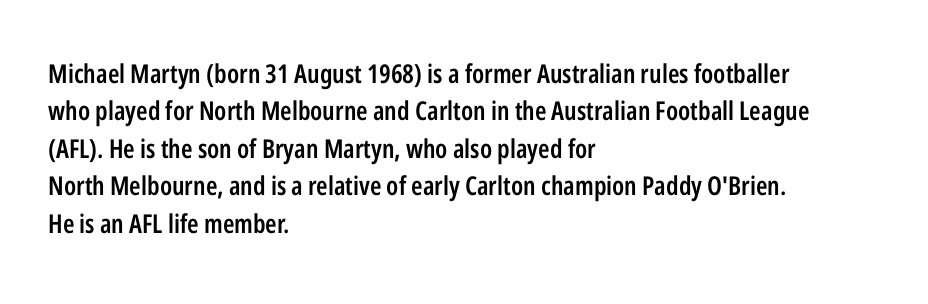
One-word summary of the alignment: left. A bit beefed up — I'd call it semibold rather than bold. Normally led — the rows are evenly, conventionally spaced. Bare-footed words on every line. If you drew a line through each stem, it would be perfectly vertical.
